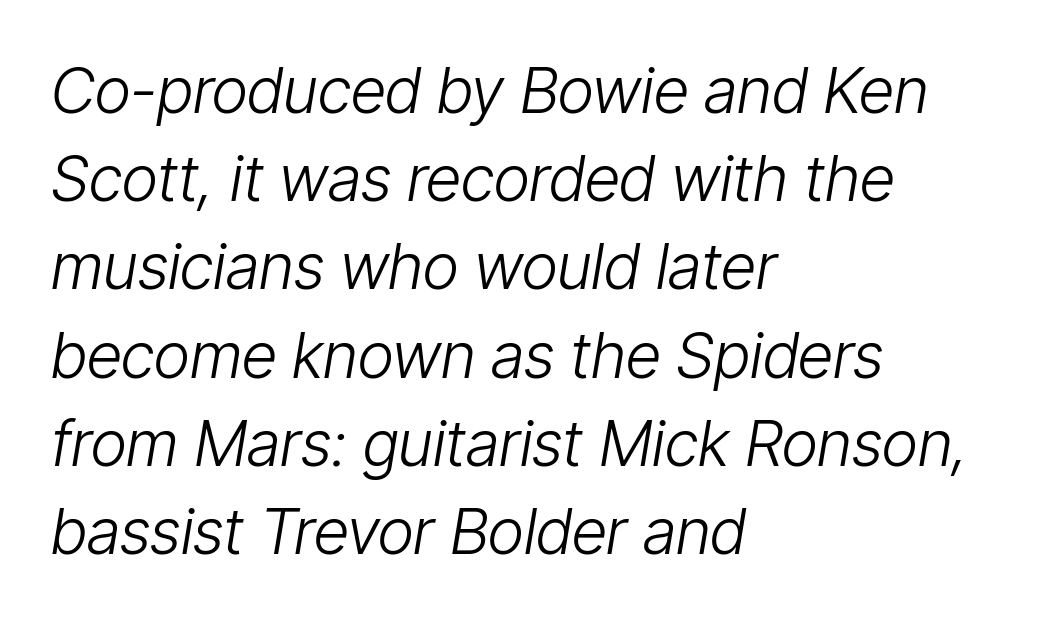
The image shows 63 px light, condensed type, italic (leaning right); set left-aligned, normal line spacing (1.4x), normal letter spacing, not underlined; low stroke contrast and a medium x-height.
